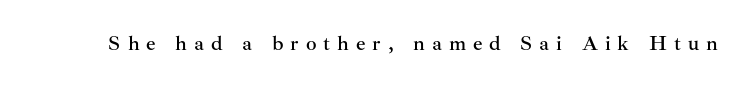
Has an underline been added? It has not. Is the letter spacing exaggerated? Yes — the characters are pushed far apart. Posture: upright roman.
